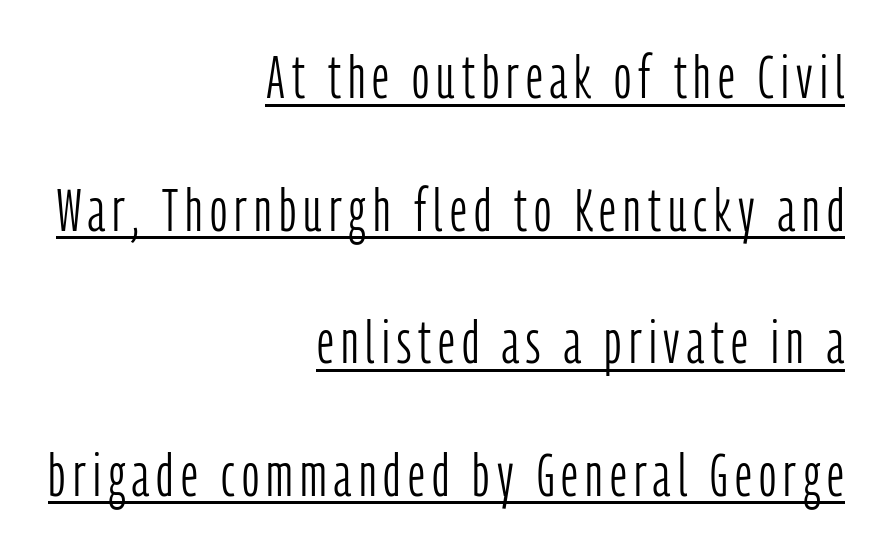
These glyphs show unthickened strokes, regular width or finer. This block would shrink considerably if given ordinary leading; it's expanded now. Varying glyph widths throughout — classic text-font behaviour. Check the space under the baseline: a stroke is drawn there. In terms of letterform style, serifs are entirely absent. The lines are quadded right.
